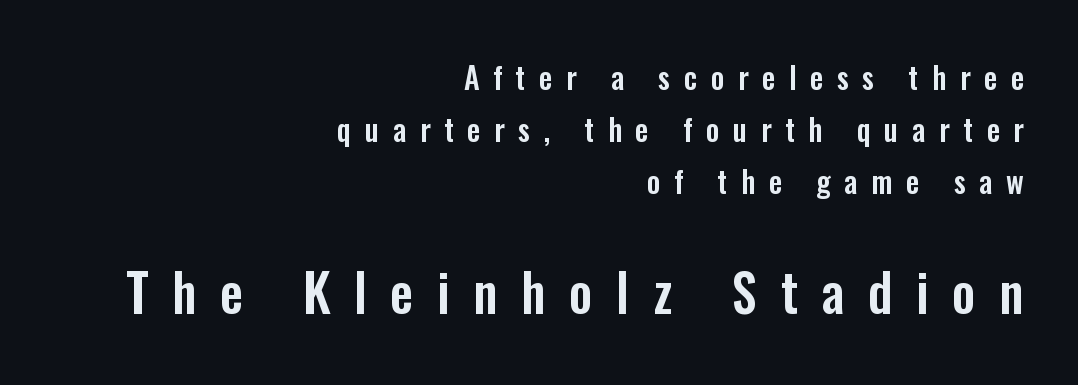
Q: Is the text italic (slanted)? A: No, it is upright.
Q: Is the typeface a serif or a sans-serif typeface? A: Sans-serif.
Q: Is the text underlined? A: No.
Q: How is the paragraph aligned? A: Right-aligned.
Q: Is the spacing between letters normal or unusually wide? A: Unusually wide.
Q: Which block of text is set in a larger size, the first (top) or the second (bottom)? A: The second (bottom) one.
Q: Width (condensed, normal, or wide)? A: Condensed.
Q: Stroke contrast? A: Low.
Q: x-height? A: Medium.
Q: Monospaced? A: No.
